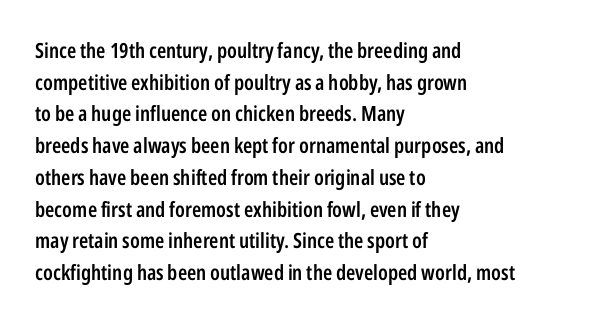
Q: Is the text bold? A: Semi-bold.
Q: Is the text italic (slanted)? A: No, it is upright.
Q: Is the text underlined? A: No.
Q: How is the paragraph aligned? A: Left-aligned.
Q: Is the spacing between letters normal or unusually wide? A: Normal.
Q: Is the spacing between lines tight, normal or loose? A: Normal.
